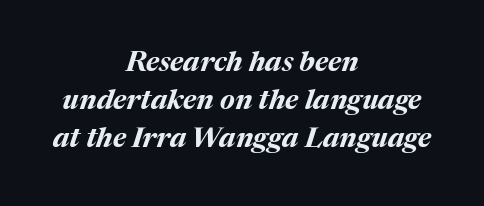
{"italic": "yes", "lean": "right", "slant_degrees": 17, "bold": "yes", "weight": "bold", "width": "normal", "stroke_contrast": "medium", "x_height": "medium", "monospaced": "no", "underline": "no", "align": "center", "line_spacing": "normal", "line_spacing_ratio": 1.36, "letter_spacing": "normal", "letter_spacing_em": 0.0, "glyph_px": 28}
